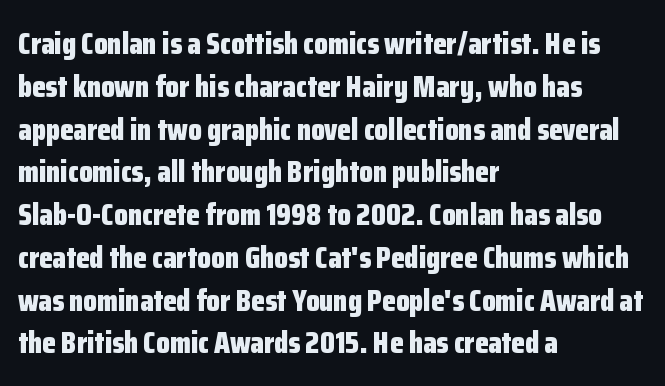
{"serif": "no", "italic": "no", "bold": "yes", "weight": "bold", "width": "condensed", "stroke_contrast": "low", "x_height": "medium", "monospaced": "no", "underline": "no", "align": "left", "line_spacing": "normal", "line_spacing_ratio": 1.38, "letter_spacing": "normal", "letter_spacing_em": 0.0, "glyph_px": 31}
